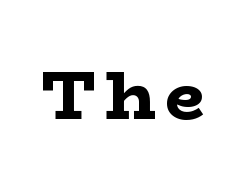
{"serif": "yes", "italic": "no", "bold": "yes", "weight": "bold", "width": "wide", "stroke_contrast": "low", "x_height": "medium", "monospaced": "no", "underline": "no", "glyph_px": 69}
